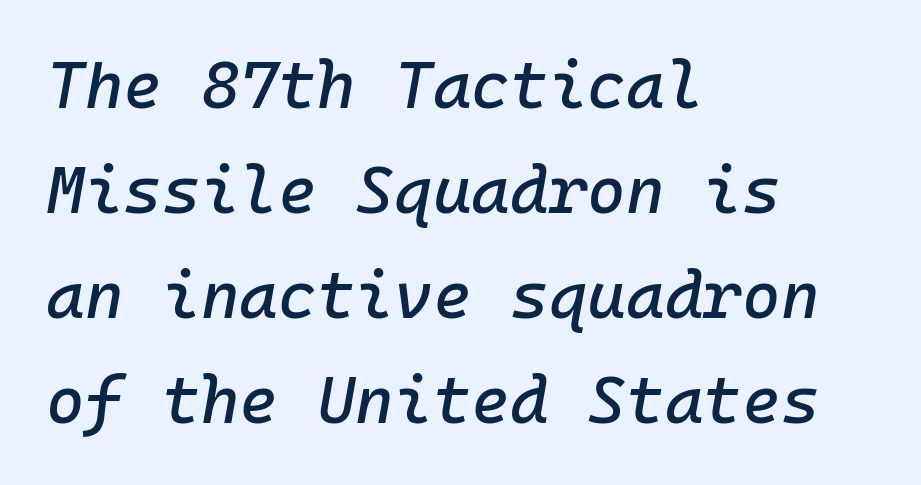
Q: Is the text italic (slanted)? A: Yes, it leans right by about 10 degrees.
Q: Is the text underlined? A: No.
Q: How is the paragraph aligned? A: Left-aligned.
Q: Is the spacing between letters normal or unusually wide? A: Normal.
Q: Is the spacing between lines tight, normal or loose? A: Normal.
Q: Width (condensed, normal, or wide)? A: Normal.
Q: Stroke contrast? A: Low.
Q: x-height? A: Medium.
Q: Monospaced? A: Yes.
